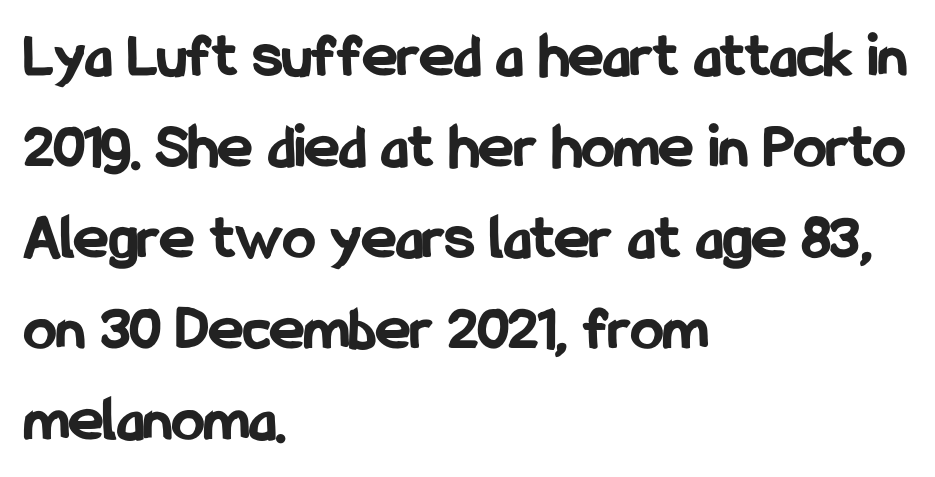
Does the lettering tilt? It doesn't — this is upright. Font category for this specimen: sans-serif. The block of text has a typical density, with ordinary space between rows. In CSS terms this would be text-align: left. Is the type bold? Yes — the strokes are clearly thick and heavy.
